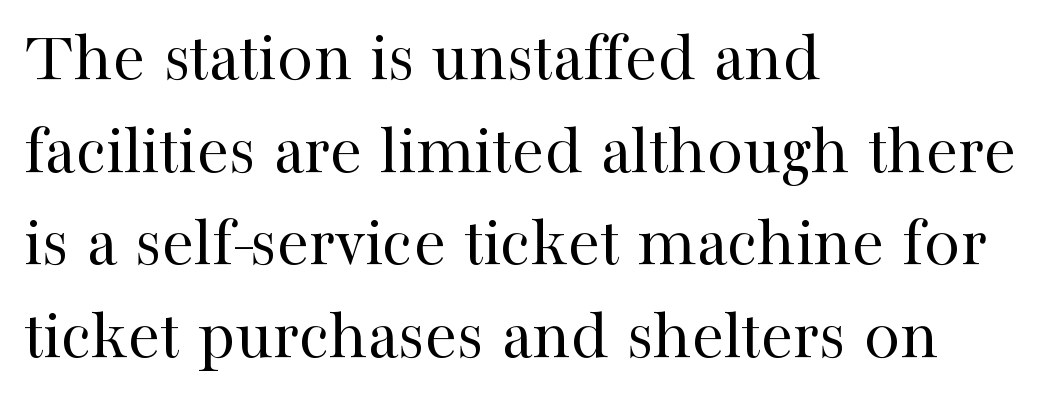
Type style note: has serifs. You could not count columns in this text — the font is proportionally spaced. Stems here are at most as thick as an everyday book face. These lines are set flush left with a ragged right edge. Style check: upright. How are the letters spaced? Ordinarily, with no added tracking.
